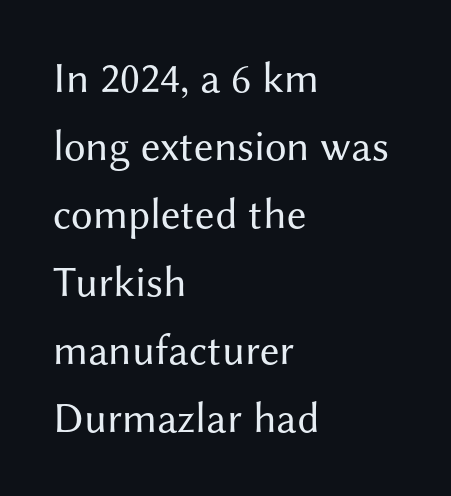
Q: Is the text bold? A: No.
Q: Is the text italic (slanted)? A: No, it is upright.
Q: Is the typeface a serif or a sans-serif typeface? A: Sans-serif.
Q: Is the text underlined? A: No.
Q: How is the paragraph aligned? A: Left-aligned.
Q: Is the spacing between letters normal or unusually wide? A: Normal.
Q: Is the spacing between lines tight, normal or loose? A: Normal.
Q: Width (condensed, normal, or wide)? A: Normal.
Q: Stroke contrast? A: Medium.
Q: x-height? A: Medium.
Q: Monospaced? A: No.
